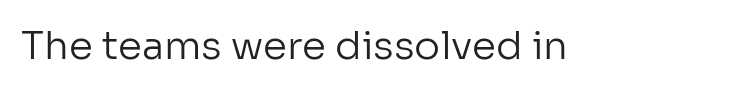
{"serif": "no", "italic": "no", "bold": "no", "weight": "regular", "width": "normal", "stroke_contrast": "low", "x_height": "medium", "monospaced": "no", "underline": "no", "letter_spacing": "normal", "letter_spacing_em": 0.0, "glyph_px": 39}
